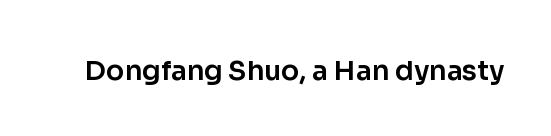
This rendering leaves character spacing at its baseline value. Has an underline been added? It has not. No italicization has been applied; the sample stays upright.
